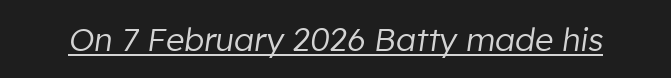
{"italic": "yes", "lean": "right", "slant_degrees": 8, "bold": "no", "weight": "regular", "width": "normal", "stroke_contrast": "low", "x_height": "medium", "monospaced": "no", "underline": "yes", "letter_spacing": "normal", "letter_spacing_em": 0.0, "glyph_px": 32}
